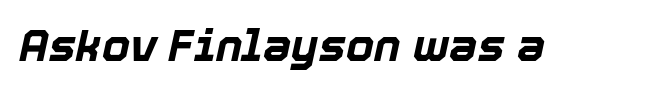
Q: Is the text bold? A: Yes.
Q: Is the text italic (slanted)? A: Yes, it leans right by about 12 degrees.
Q: Is the text underlined? A: No.
Q: Is the spacing between letters normal or unusually wide? A: Normal.
Q: Width (condensed, normal, or wide)? A: Normal.
Q: x-height? A: Medium.
Q: Monospaced? A: No.
